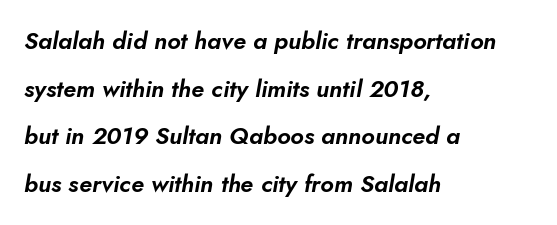
If you drew a ruler down the left edge, every line would touch it. Descenders hang freely into open space. Glyph-to-glyph distance matches everyday printed text. You could fit nearly another row in the gap between these rows. Quick note: italic.
